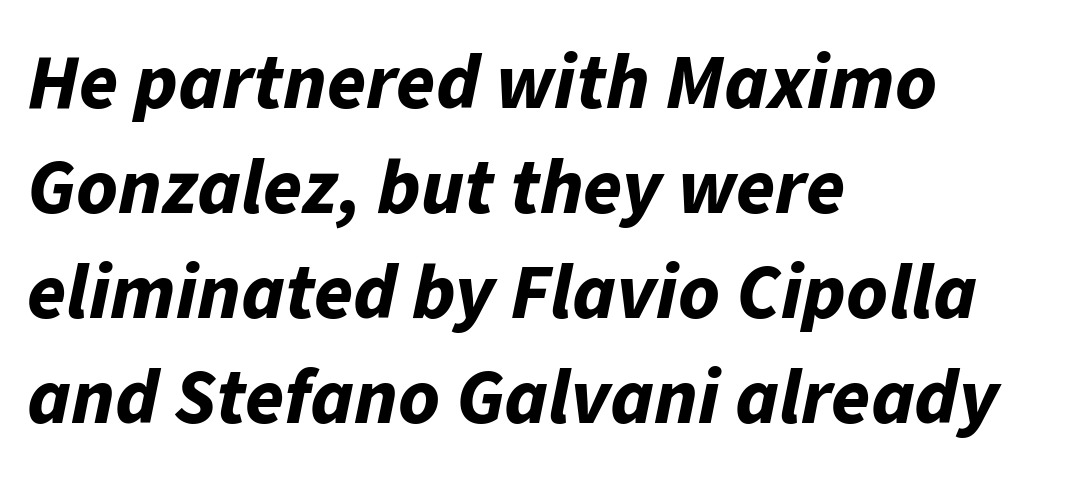
{"italic": "yes", "lean": "right", "slant_degrees": 11, "bold": "yes", "weight": "bold", "width": "normal", "stroke_contrast": "low", "x_height": "medium", "monospaced": "no", "underline": "no", "align": "left", "line_spacing": "normal", "line_spacing_ratio": 1.33, "letter_spacing": "normal", "letter_spacing_em": 0.0, "glyph_px": 79}
